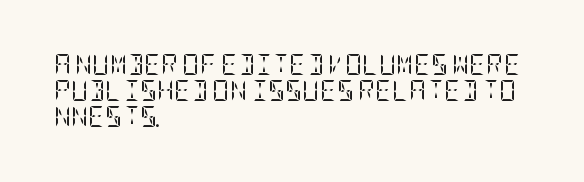
Q: Is the text bold? A: No.
Q: Is the text italic (slanted)? A: No, it is upright.
Q: Is the text underlined? A: No.
Q: How is the paragraph aligned? A: Left-aligned.
Q: Is the spacing between letters normal or unusually wide? A: Normal.
